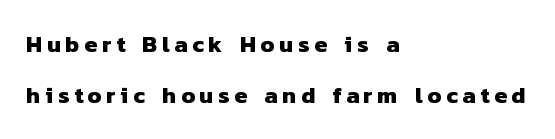
Q: Is the text bold? A: Yes.
Q: Is the text underlined? A: No.
Q: How is the paragraph aligned? A: Left-aligned.
Q: Is the spacing between letters normal or unusually wide? A: Unusually wide.
Q: Is the spacing between lines tight, normal or loose? A: Loose.
